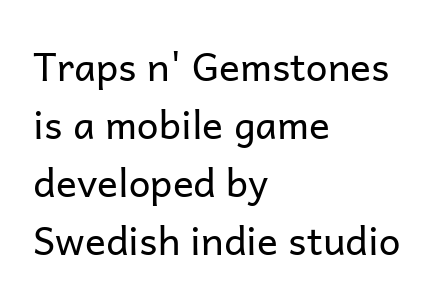
{"serif": "no", "italic": "no", "bold": "no", "weight": "regular", "width": "normal", "stroke_contrast": "low", "x_height": "medium", "monospaced": "no", "underline": "no", "align": "left", "line_spacing": "normal", "line_spacing_ratio": 1.49, "letter_spacing": "normal", "letter_spacing_em": 0.0, "glyph_px": 39}
